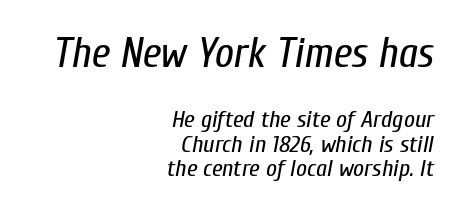
Casual observation: everything's shoved over to the right. The rendering uses natural spacing where letterforms have individual widths. Standard letterfit; no display-style spreading of the glyphs. The text carries the slant typical of an italic or oblique font.
